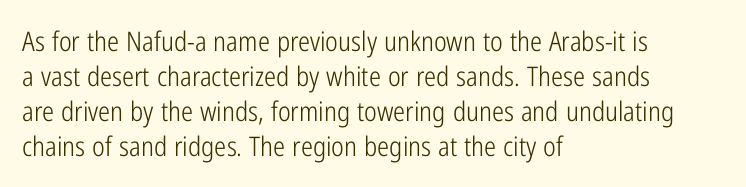
The image shows 27 px text type, upright; set left-aligned, normal line spacing (1.3x), normal letter spacing, not underlined.
